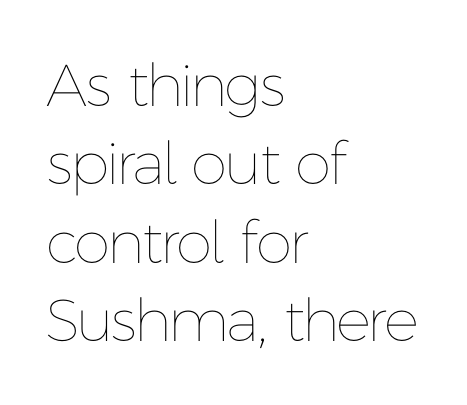
The image shows 59 px thin type, upright; set left-aligned, normal line spacing (1.33x), normal letter spacing, not underlined; low stroke contrast and a medium x-height.
